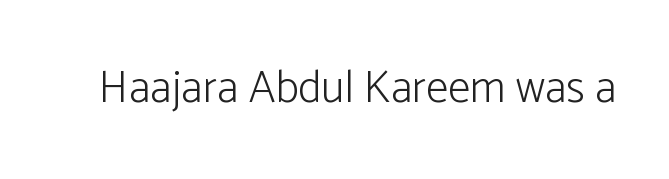
{"serif": "no", "italic": "no", "bold": "no", "weight": "light", "width": "normal", "stroke_contrast": "low", "x_height": "medium", "monospaced": "no", "underline": "no", "letter_spacing": "normal", "letter_spacing_em": 0.0, "glyph_px": 45}
